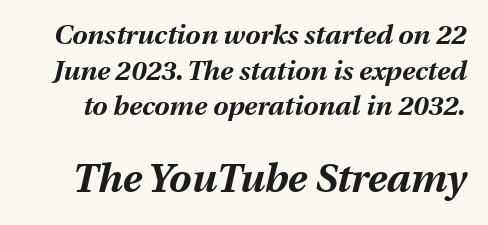
{"italic": "yes", "lean": "right", "slant_degrees": 13, "bold": "yes", "weight": "bold", "width": "normal", "stroke_contrast": "medium", "x_height": "medium", "monospaced": "no", "underline": "no", "line_spacing": "normal", "line_spacing_ratio": 1.32, "letter_spacing": "normal", "letter_spacing_em": 0.0, "larger_block": "second", "size_ratio": 1.48, "glyph_px": 40}
